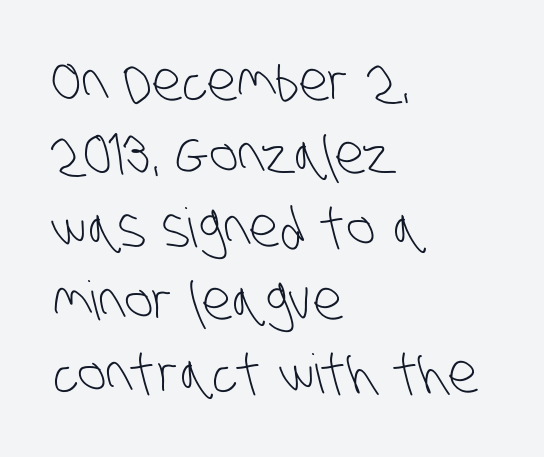
{"serif": "no", "bold": "no", "weight": "light", "width": "condensed", "stroke_contrast": "low", "x_height": "large", "monospaced": "no", "underline": "no", "align": "left", "line_spacing": "normal", "line_spacing_ratio": 1.35, "letter_spacing": "normal", "letter_spacing_em": 0.0, "glyph_px": 54}
